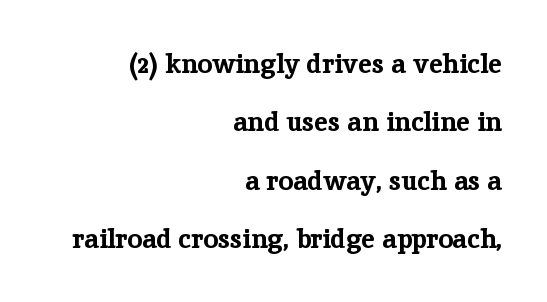
Q: Is the text bold? A: Yes.
Q: Is the text italic (slanted)? A: No, it is upright.
Q: Is the text underlined? A: No.
Q: How is the paragraph aligned? A: Right-aligned.
Q: Is the spacing between letters normal or unusually wide? A: Normal.
Q: Is the spacing between lines tight, normal or loose? A: Loose.
